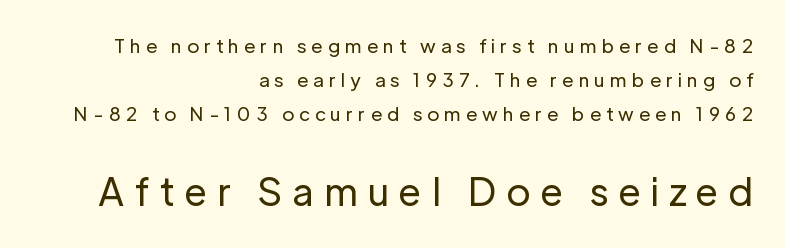
The tracking reads as deliberately expanded to a designer's eye. The passage shown is typeset with a sans-serif family. The strip under each line holds only bare page. Where is the straight margin? On the right.
